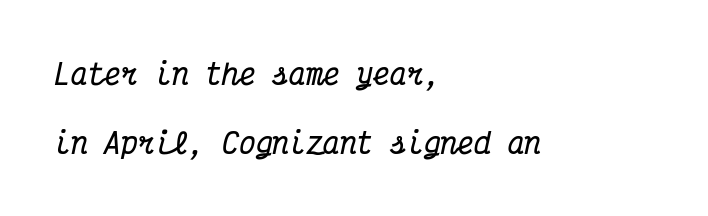
The image shows 28 px bold, condensed serif type, italic (leaning right), monospaced; set left-aligned, loose line spacing (2.48x), normal letter spacing, not underlined; medium stroke contrast and a medium x-height.
